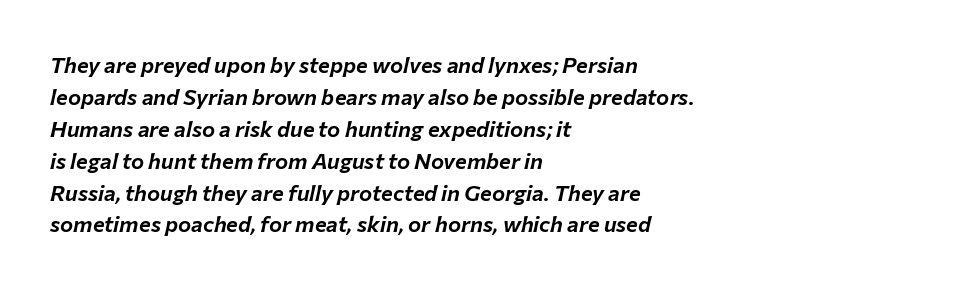
Q: Is the text italic (slanted)? A: Yes, it leans right by about 12 degrees.
Q: Is the text underlined? A: No.
Q: How is the paragraph aligned? A: Left-aligned.
Q: Is the spacing between letters normal or unusually wide? A: Normal.
Q: Is the spacing between lines tight, normal or loose? A: Normal.
